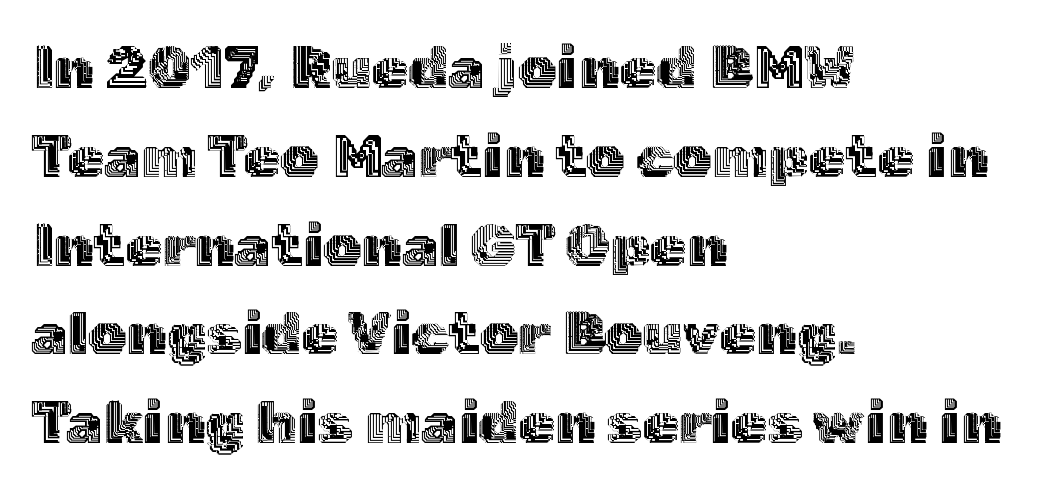
You could not count columns in this text — the font is proportionally spaced. The lines in this sample share a left origin and differ only in where they stop. Letters rest on an invisible, unmarked baseline. Here the glyphs are tracked normally, forming tight word shapes.
